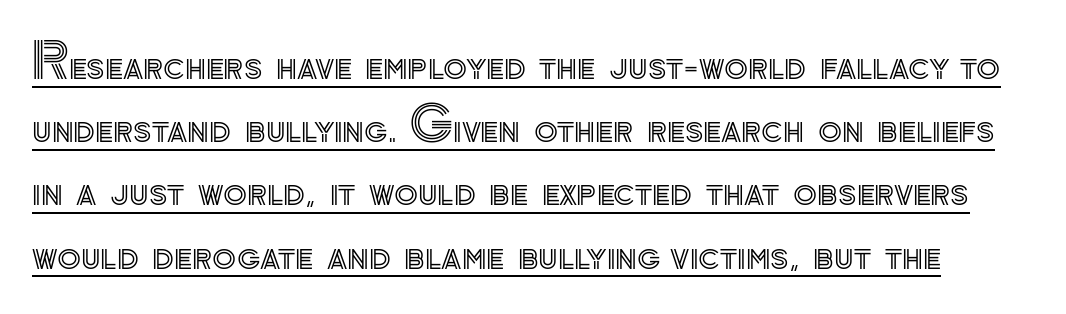
Q: Is the text italic (slanted)? A: No, it is upright.
Q: Is the text underlined? A: Yes.
Q: Is the spacing between letters normal or unusually wide? A: Normal.
Q: Is the spacing between lines tight, normal or loose? A: Normal.
Q: Width (condensed, normal, or wide)? A: Normal.
Q: x-height? A: Small.
Q: Monospaced? A: No.
